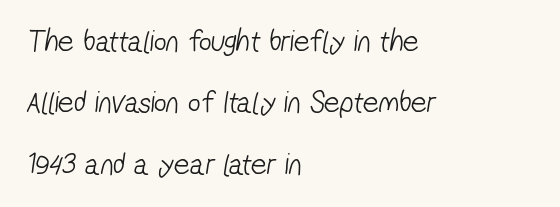
Q: Is the text bold? A: No.
Q: Is the typeface a serif or a sans-serif typeface? A: Sans-serif.
Q: Is the text underlined? A: No.
Q: How is the paragraph aligned? A: Left-aligned.
Q: Is the spacing between letters normal or unusually wide? A: Normal.
Q: Is the spacing between lines tight, normal or loose? A: Loose.
Q: Width (condensed, normal, or wide)? A: Condensed.
Q: Stroke contrast? A: Low.
Q: x-height? A: Medium.
Q: Monospaced? A: No.
